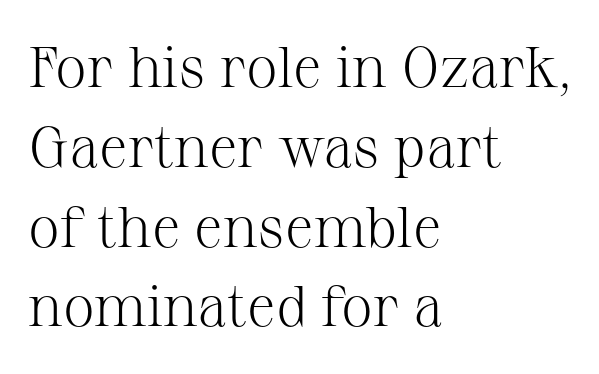
Q: Is the text bold? A: No.
Q: Is the text italic (slanted)? A: No, it is upright.
Q: Is the typeface a serif or a sans-serif typeface? A: Serif.
Q: Is the text underlined? A: No.
Q: How is the paragraph aligned? A: Left-aligned.
Q: Is the spacing between letters normal or unusually wide? A: Normal.
Q: Is the spacing between lines tight, normal or loose? A: Normal.
Q: Width (condensed, normal, or wide)? A: Normal.
Q: Stroke contrast? A: Medium.
Q: x-height? A: Medium.
Q: Monospaced? A: No.
